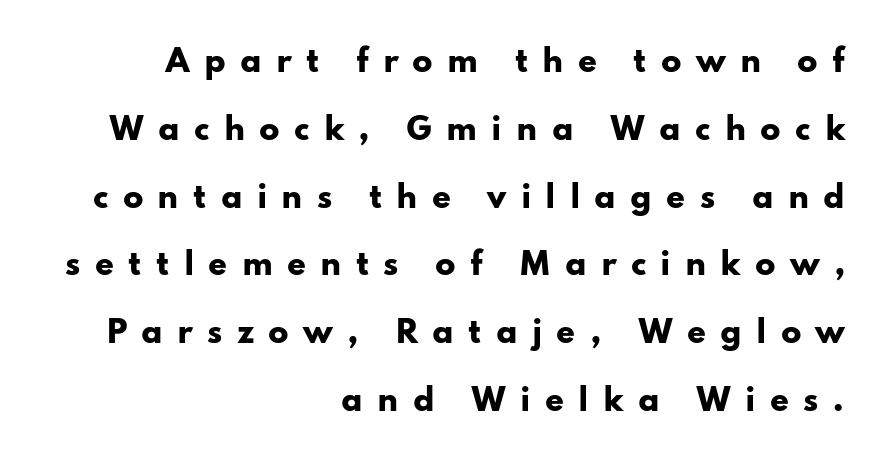
{"serif": "no", "italic": "no", "bold": "yes", "weight": "heavy", "width": "wide", "stroke_contrast": "low", "x_height": "small", "monospaced": "no", "underline": "no", "align": "right", "line_spacing": "loose", "line_spacing_ratio": 2.26, "letter_spacing": "wide", "letter_spacing_em": 0.47, "glyph_px": 30}
